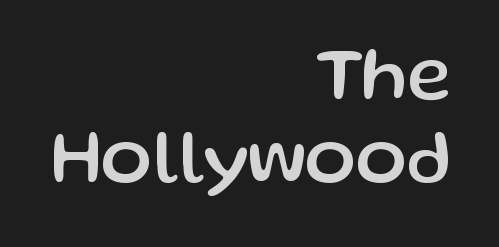
{"serif": "no", "italic": "no", "width": "normal", "stroke_contrast": "low", "x_height": "medium", "monospaced": "no", "underline": "no", "align": "right", "line_spacing": "tight", "line_spacing_ratio": 1.1, "letter_spacing": "normal", "letter_spacing_em": 0.0, "glyph_px": 76}
